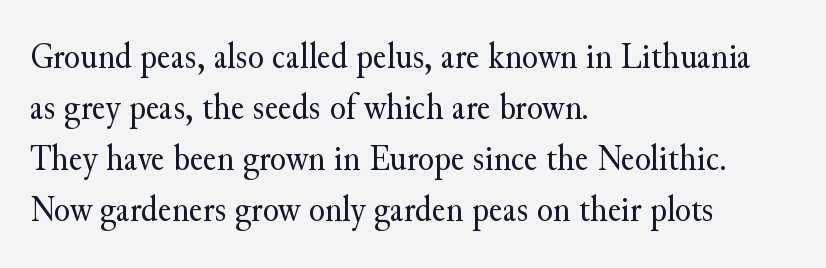
Stem width sits at or under what a default text font uses. Letter spacing: default. Successive baselines arrive at the customary interval. Examine the stroke ends and you'll spot serifs. The rag falls on the right side of this text block.
